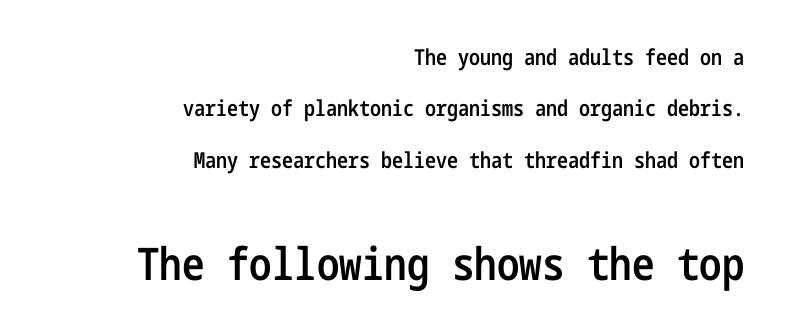
The image shows 45 px semibold, condensed sans-serif type, upright; set right-aligned, loose line spacing (2.34x), normal letter spacing, not underlined; the second (bottom) block is 2.05x larger; low stroke contrast and a medium x-height.
